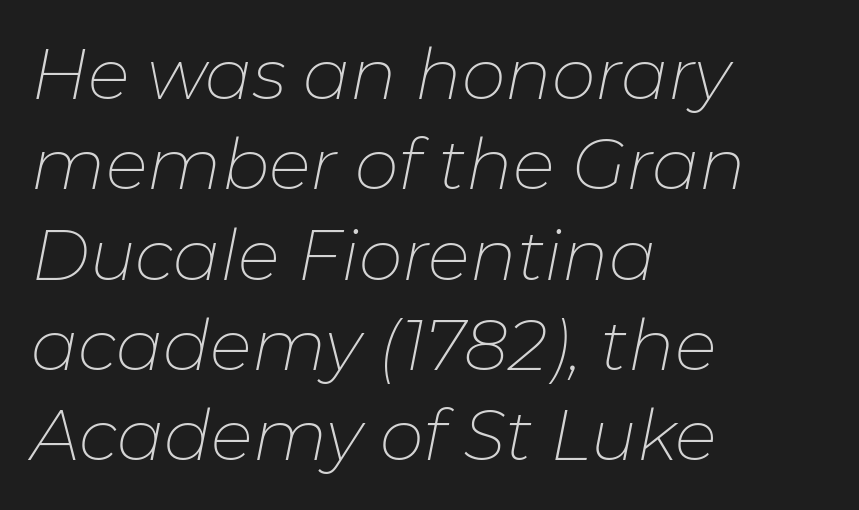
Q: Is the text bold? A: No.
Q: Is the text italic (slanted)? A: Yes, it leans right by about 11 degrees.
Q: Is the text underlined? A: No.
Q: How is the paragraph aligned? A: Left-aligned.
Q: Is the spacing between letters normal or unusually wide? A: Normal.
Q: Is the spacing between lines tight, normal or loose? A: Normal.
Q: Width (condensed, normal, or wide)? A: Normal.
Q: Stroke contrast? A: Low.
Q: x-height? A: Medium.
Q: Monospaced? A: No.
